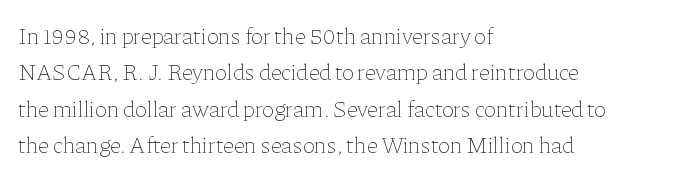
The image shows 23 px text type, upright; set left-aligned, normal line spacing (1.58x), normal letter spacing, not underlined.
